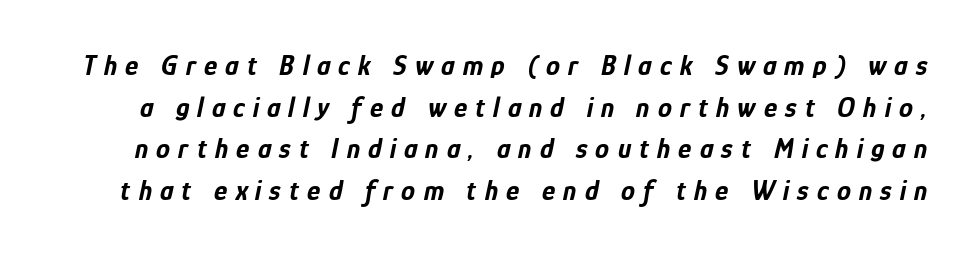
{"italic": "yes", "lean": "right", "slant_degrees": 12, "bold": "yes", "weight": "bold", "width": "condensed", "stroke_contrast": "low", "x_height": "medium", "monospaced": "no", "underline": "no", "line_spacing": "normal", "line_spacing_ratio": 1.49, "letter_spacing": "wide", "letter_spacing_em": 0.29, "glyph_px": 28}
